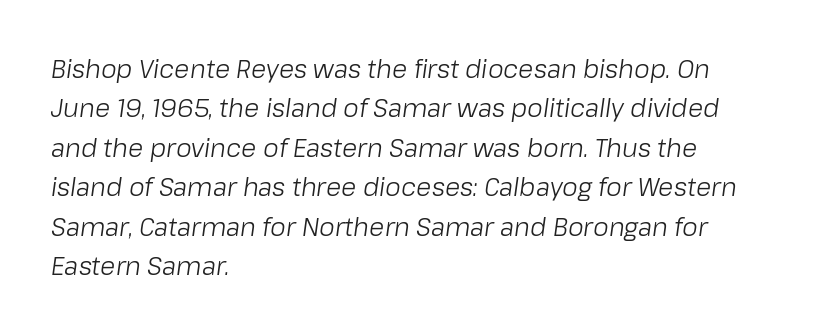
Ink coverage per letter is moderate at most. Line starts are locked; line ends wander. The space beneath each line is pristine and unruled. Interline gaps are of average width in this sample.
